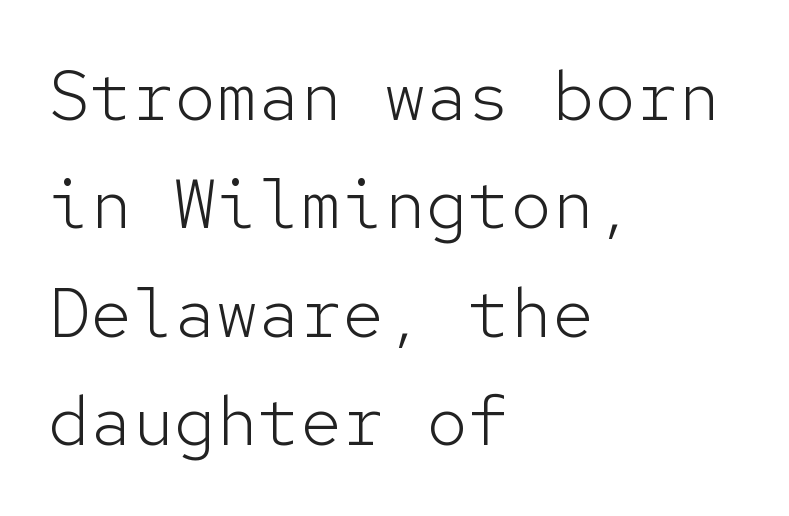
The image shows 70 px light sans-serif type, upright, monospaced; set left-aligned, normal line spacing (1.55x), normal letter spacing, not underlined; low stroke contrast and a medium x-height.
